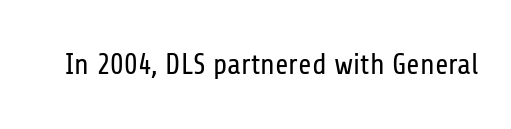
Q: Is the text bold? A: No.
Q: Is the text italic (slanted)? A: No, it is upright.
Q: Is the typeface a serif or a sans-serif typeface? A: Sans-serif.
Q: Is the text underlined? A: No.
Q: Is the spacing between letters normal or unusually wide? A: Normal.
Q: Width (condensed, normal, or wide)? A: Condensed.
Q: Stroke contrast? A: Low.
Q: x-height? A: Medium.
Q: Monospaced? A: No.
